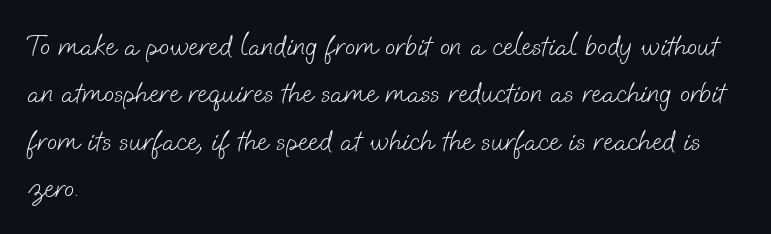
{"serif": "no", "bold": "no", "weight": "light", "width": "normal", "stroke_contrast": "low", "x_height": "small", "monospaced": "no", "underline": "no", "align": "left", "line_spacing": "normal", "line_spacing_ratio": 1.58, "letter_spacing": "normal", "letter_spacing_em": 0.0, "glyph_px": 30}
